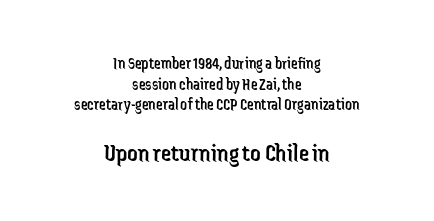
The image shows 26 px text type, upright; set centered, line spacing 1.22x, normal letter spacing, not underlined; the second (bottom) block is 1.53x larger.
